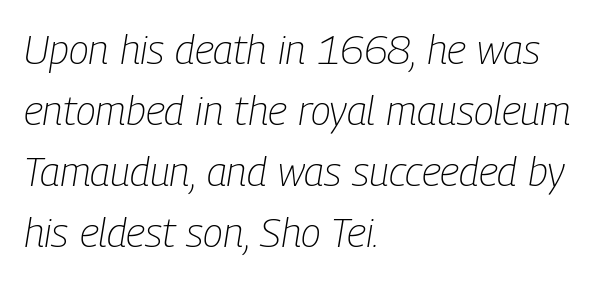
In terms of leading, this rendering sits right in the middle. Spacing verdict: proportional, widths tailored to each character. Glyph-to-glyph distance matches everyday printed text. The ragged edge is on the right, which tells us the setting is flush left.
